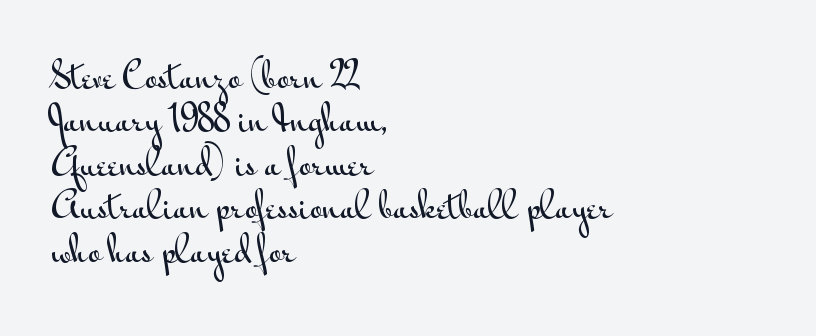
The image shows 35 px wide sans-serif type; set left-aligned, line spacing 1.24x, normal letter spacing, not underlined; medium stroke contrast and a small x-height.
